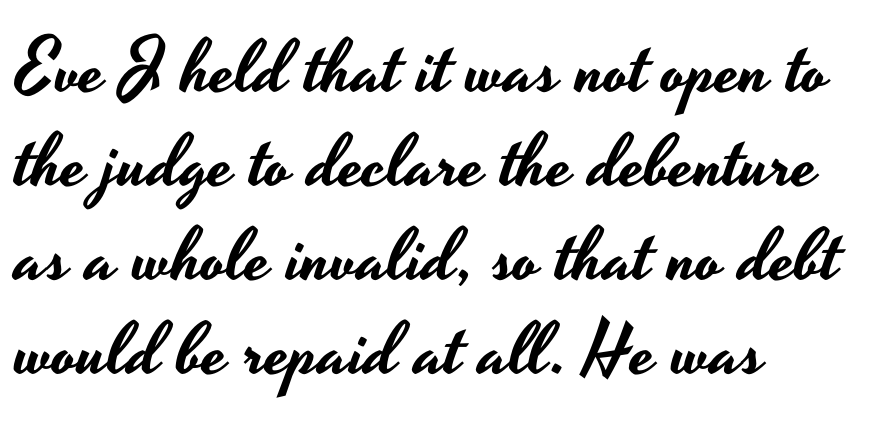
The leading is moderate, giving the passage an even texture. The strip under each line holds only bare page. Classification — sans serif.
